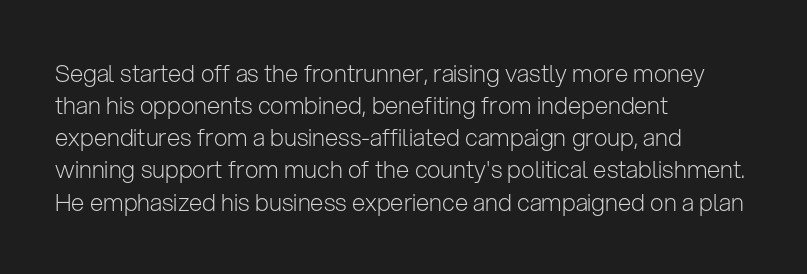
The strip under each line holds only bare page. You could call the tracking neutral — neither tight nor loose. Where is the straight margin? On the left. Upright lettering throughout. The weight tops out at a normal text grade.
